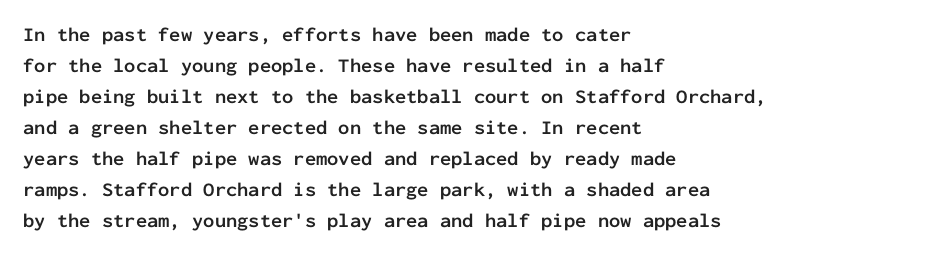
Q: Is the text bold? A: Yes.
Q: Is the text italic (slanted)? A: No, it is upright.
Q: Is the text underlined? A: No.
Q: How is the paragraph aligned? A: Left-aligned.
Q: Is the spacing between letters normal or unusually wide? A: Normal.
Q: Is the spacing between lines tight, normal or loose? A: Normal.
